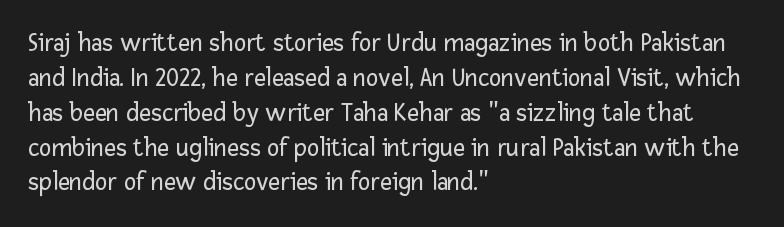
{"italic": "no", "bold": "no", "underline": "no", "align": "left", "line_spacing": "normal", "line_spacing_ratio": 1.34, "letter_spacing": "normal", "letter_spacing_em": 0.0, "glyph_px": 26}
